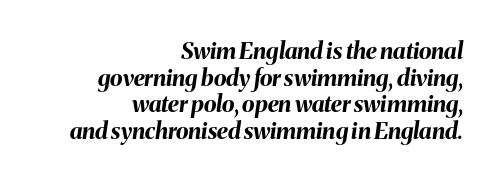
Q: Is the text bold? A: Yes.
Q: Is the text italic (slanted)? A: Yes, it leans right by about 8 degrees.
Q: Is the text underlined? A: No.
Q: How is the paragraph aligned? A: Right-aligned.
Q: Is the spacing between letters normal or unusually wide? A: Normal.
